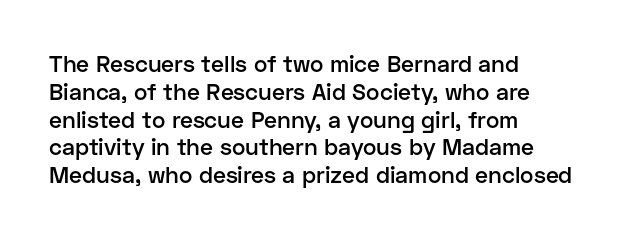
Q: Is the text bold? A: Semi-bold.
Q: Is the text italic (slanted)? A: No, it is upright.
Q: Is the text underlined? A: No.
Q: How is the paragraph aligned? A: Left-aligned.
Q: Is the spacing between letters normal or unusually wide? A: Normal.
